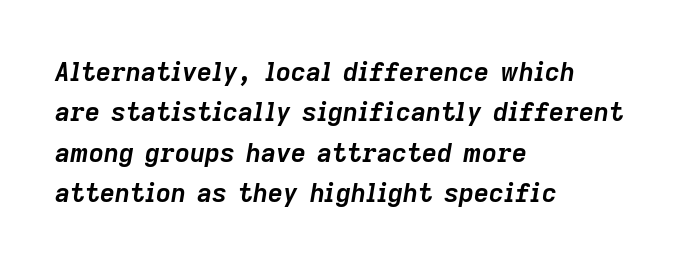
The image shows 26 px bold type, italic (leaning right); set left-aligned, normal line spacing (1.55x), normal letter spacing, not underlined.
